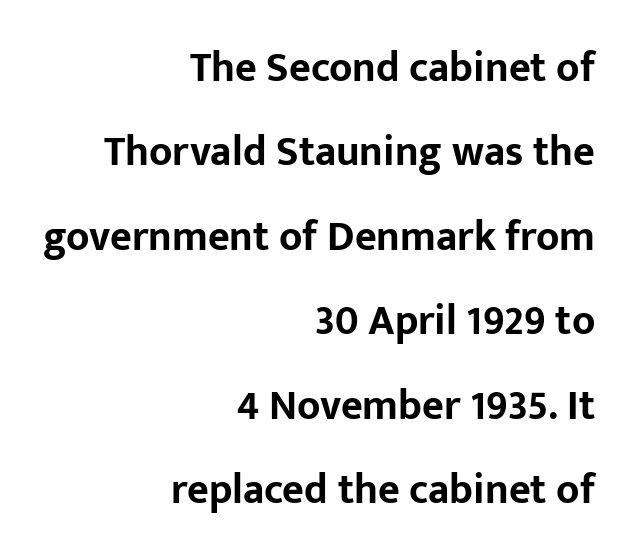
Q: Is the text bold? A: Yes.
Q: Is the text italic (slanted)? A: No, it is upright.
Q: Is the typeface a serif or a sans-serif typeface? A: Sans-serif.
Q: Is the text underlined? A: No.
Q: How is the paragraph aligned? A: Right-aligned.
Q: Is the spacing between letters normal or unusually wide? A: Normal.
Q: Is the spacing between lines tight, normal or loose? A: Loose.
Q: Width (condensed, normal, or wide)? A: Normal.
Q: Stroke contrast? A: Low.
Q: x-height? A: Medium.
Q: Monospaced? A: No.
